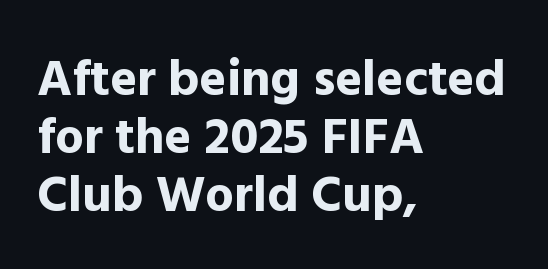
{"serif": "no", "italic": "no", "bold": "yes", "weight": "bold", "width": "normal", "x_height": "medium", "monospaced": "no", "underline": "no", "align": "left", "line_spacing": "tight", "line_spacing_ratio": 1.14, "letter_spacing": "normal", "letter_spacing_em": 0.0, "glyph_px": 51}
